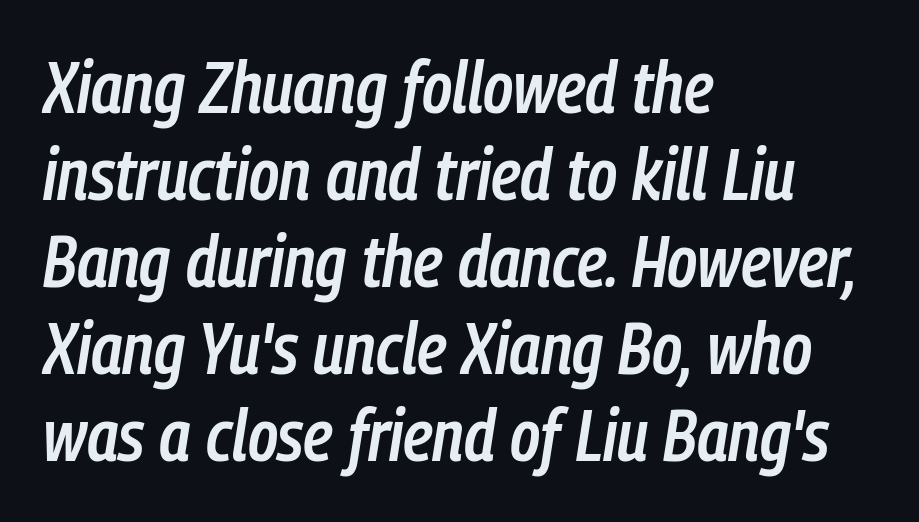
The image shows 72 px semibold, condensed type, italic (leaning right); set left-aligned, line spacing 1.21x, normal letter spacing, not underlined; low stroke contrast and a medium x-height.
